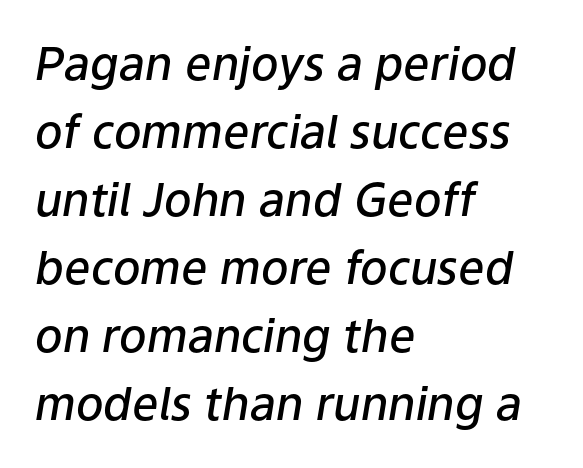
The image shows 46 px semibold type, italic (leaning right); set left-aligned, normal line spacing (1.48x), normal letter spacing, not underlined; low stroke contrast and a medium x-height.
